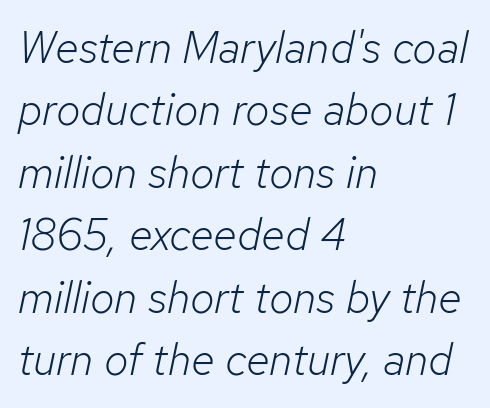
Q: Is the text bold? A: No.
Q: Is the text italic (slanted)? A: Yes, it leans right by about 12 degrees.
Q: Is the text underlined? A: No.
Q: How is the paragraph aligned? A: Left-aligned.
Q: Is the spacing between letters normal or unusually wide? A: Normal.
Q: Is the spacing between lines tight, normal or loose? A: Normal.
Q: Width (condensed, normal, or wide)? A: Normal.
Q: Stroke contrast? A: Low.
Q: x-height? A: Medium.
Q: Monospaced? A: No.
